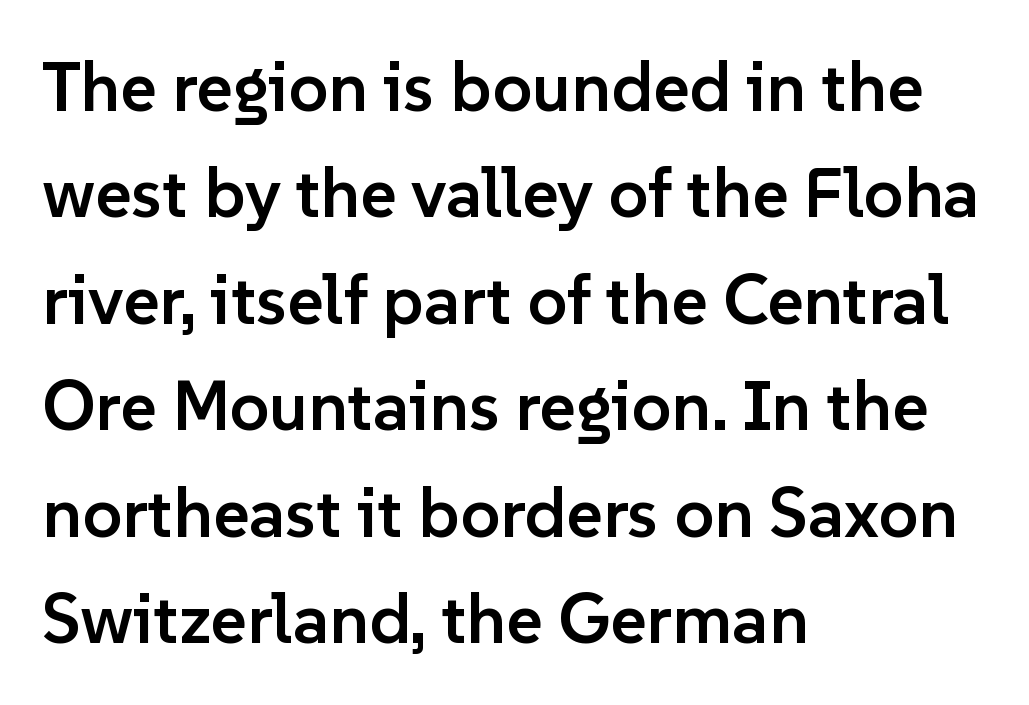
Q: Is the text bold? A: Semi-bold.
Q: Is the text italic (slanted)? A: No, it is upright.
Q: Is the typeface a serif or a sans-serif typeface? A: Sans-serif.
Q: Is the text underlined? A: No.
Q: How is the paragraph aligned? A: Left-aligned.
Q: Is the spacing between letters normal or unusually wide? A: Normal.
Q: Is the spacing between lines tight, normal or loose? A: Normal.
Q: Width (condensed, normal, or wide)? A: Normal.
Q: Stroke contrast? A: Low.
Q: x-height? A: Medium.
Q: Monospaced? A: No.
